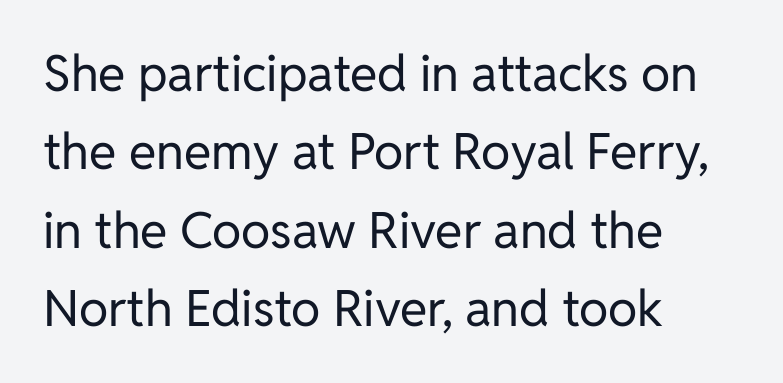
The image shows 50 px regular-weight sans-serif type, upright; set left-aligned, normal line spacing (1.57x), normal letter spacing, not underlined; low stroke contrast and a medium x-height.
